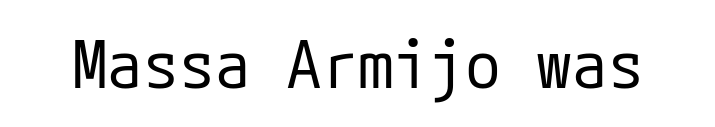
Vertical strokes here are truly vertical. Serif or sans? Sans — the stroke terminals are bare. No extra tracking has been applied to these lines. The passage shown is not underscored anywhere. Heft: none added — not bold.
